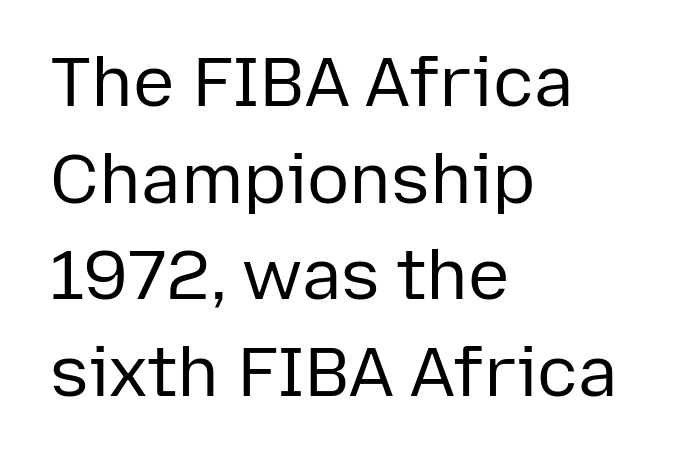
The image shows 70 px regular-weight sans-serif type, upright; set left-aligned, normal line spacing (1.38x), normal letter spacing, not underlined; low stroke contrast and a medium x-height.
